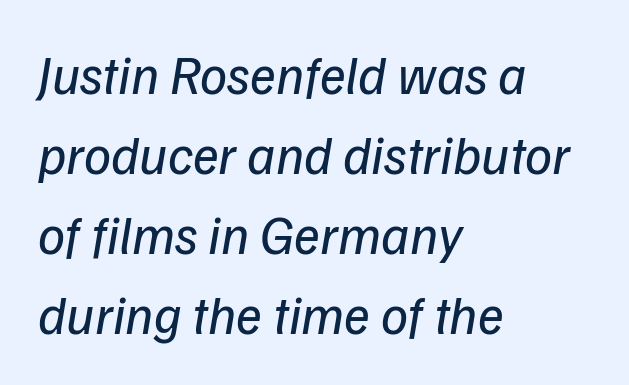
The image shows 54 px regular-weight type, italic (leaning right); set left-aligned, normal line spacing (1.48x), normal letter spacing, not underlined; low stroke contrast and a medium x-height.
